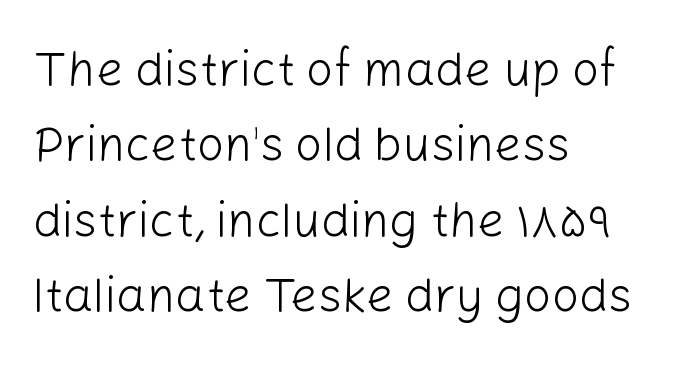
Q: Is the text bold? A: No.
Q: Is the text italic (slanted)? A: No, it is upright.
Q: Is the typeface a serif or a sans-serif typeface? A: Sans-serif.
Q: Is the text underlined? A: No.
Q: How is the paragraph aligned? A: Left-aligned.
Q: Is the spacing between letters normal or unusually wide? A: Normal.
Q: Is the spacing between lines tight, normal or loose? A: Normal.
Q: Width (condensed, normal, or wide)? A: Normal.
Q: Stroke contrast? A: Low.
Q: x-height? A: Medium.
Q: Monospaced? A: No.
